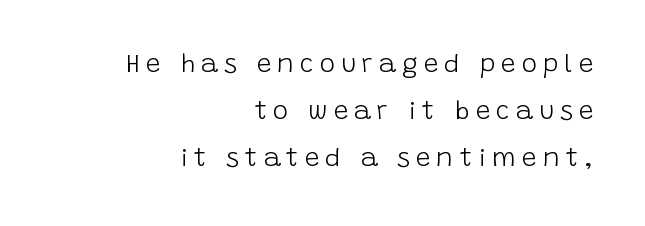
The image shows 26 px text type, upright; set right-aligned, line spacing 1.81x, unusually wide letter spacing (+0.23 em), not underlined.
